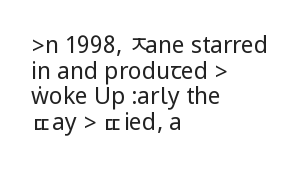
Q: Is the text bold? A: No.
Q: Is the text italic (slanted)? A: No, it is upright.
Q: Is the text underlined? A: No.
Q: How is the paragraph aligned? A: Left-aligned.
Q: Is the spacing between letters normal or unusually wide? A: Normal.
Q: Is the spacing between lines tight, normal or loose? A: Tight.
